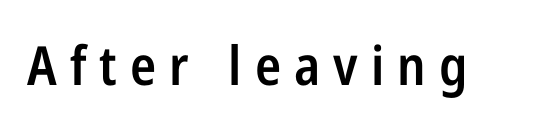
The image shows 54 px semibold, condensed sans-serif type, upright; set unusually wide letter spacing (+0.24 em), not underlined; low stroke contrast and a medium x-height.
